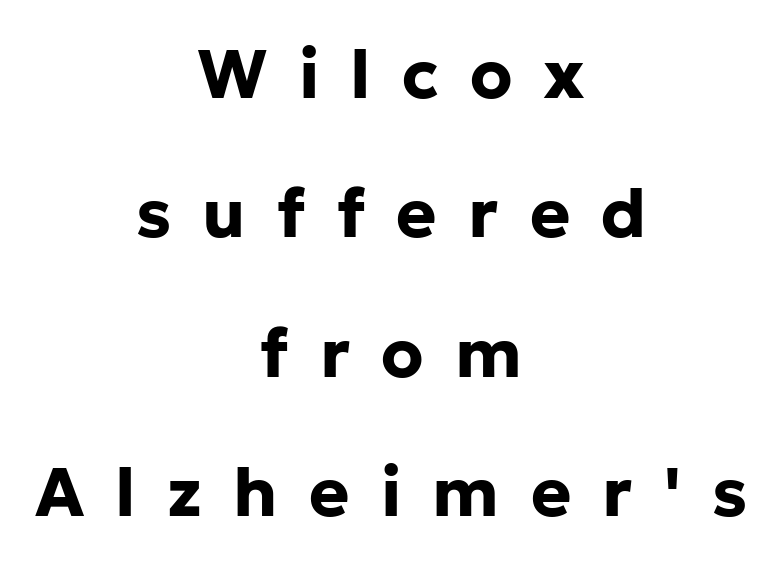
The image shows 68 px bold sans-serif type, upright; set centered, loose line spacing (2.05x), unusually wide letter spacing (+0.46 em), not underlined; low stroke contrast and a medium x-height.
